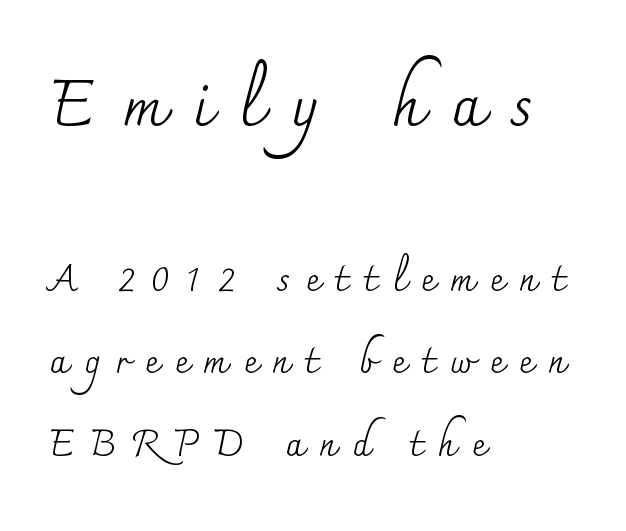
{"serif": "yes", "bold": "no", "weight": "regular", "width": "normal", "stroke_contrast": "medium", "x_height": "small", "monospaced": "no", "underline": "no", "align": "left", "line_spacing": "loose", "line_spacing_ratio": 2.24, "letter_spacing": "wide", "letter_spacing_em": 0.42, "larger_block": "first", "size_ratio": 1.76, "glyph_px": 65}
